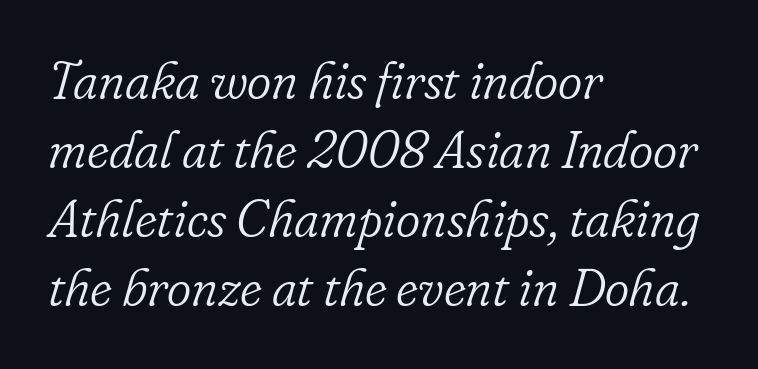
{"serif": "yes", "italic": "yes", "lean": "right", "slant_degrees": 16, "bold": "no", "weight": "light", "width": "normal", "stroke_contrast": "low", "x_height": "small", "monospaced": "no", "underline": "no", "align": "left", "line_spacing": "normal", "line_spacing_ratio": 1.33, "letter_spacing": "normal", "letter_spacing_em": 0.0, "glyph_px": 52}
